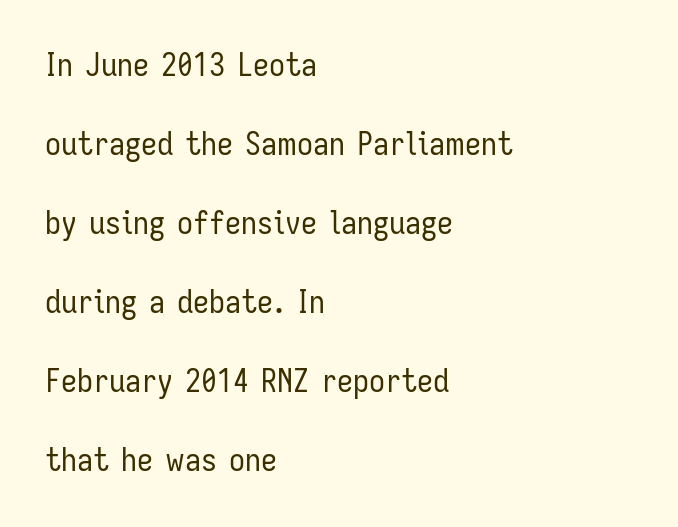
{"serif": "no", "italic": "no", "bold": "no", "weight": "regular", "width": "condensed", "stroke_contrast": "low", "x_height": "medium", "monospaced": "no", "underline": "no", "align": "left", "line_spacing": "loose", "line_spacing_ratio": 2.47, "letter_spacing": "normal", "letter_spacing_em": 0.0, "glyph_px": 32}
